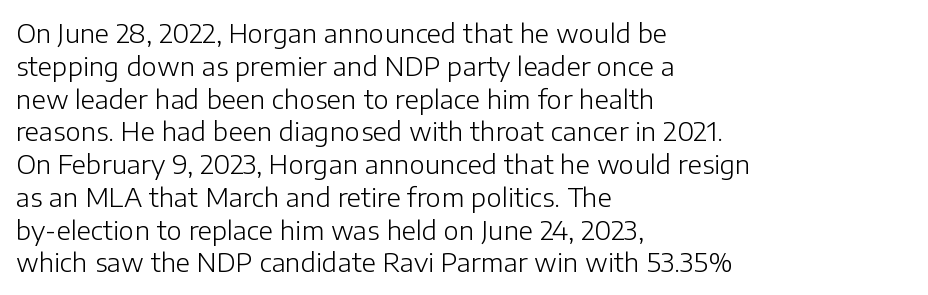
Check the space under the baseline: it is left empty. Posture: upright roman. Is the type heavy? It reads as light-to-regular instead. One-word summary of the alignment: left. The line-height multiplier appears to be the usual default.
